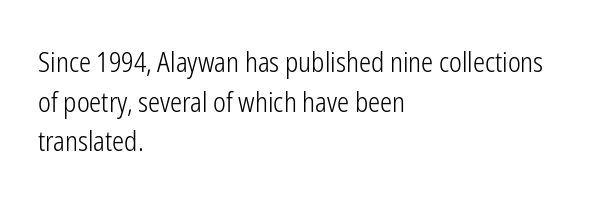
The image shows 27 px text type, upright; set left-aligned, normal line spacing (1.47x), normal letter spacing, not underlined.
